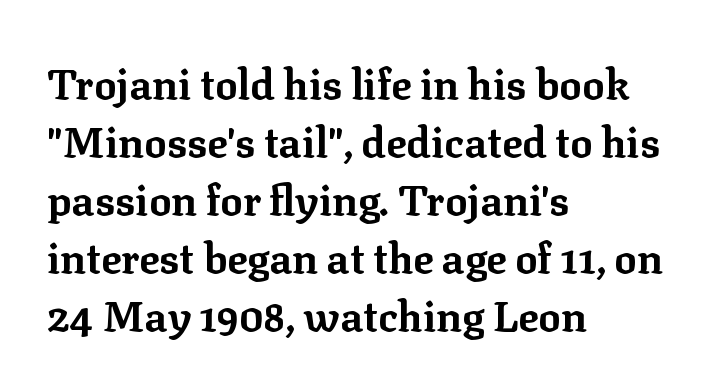
Q: Is the text bold? A: Yes.
Q: Is the text italic (slanted)? A: No, it is upright.
Q: Is the typeface a serif or a sans-serif typeface? A: Serif.
Q: Is the text underlined? A: No.
Q: How is the paragraph aligned? A: Left-aligned.
Q: Is the spacing between letters normal or unusually wide? A: Normal.
Q: Is the spacing between lines tight, normal or loose? A: Normal.
Q: Width (condensed, normal, or wide)? A: Normal.
Q: Stroke contrast? A: Low.
Q: x-height? A: Medium.
Q: Monospaced? A: No.
